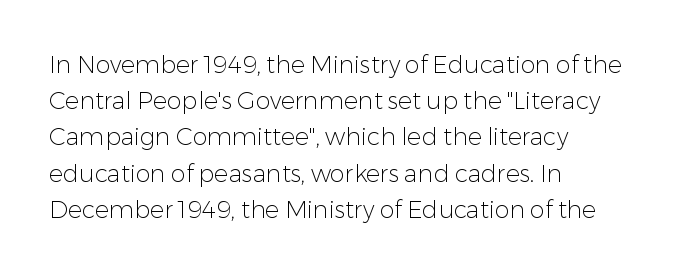
{"italic": "no", "bold": "no", "underline": "no", "align": "left", "line_spacing": "normal", "line_spacing_ratio": 1.51, "letter_spacing": "normal", "letter_spacing_em": 0.0, "glyph_px": 24}
